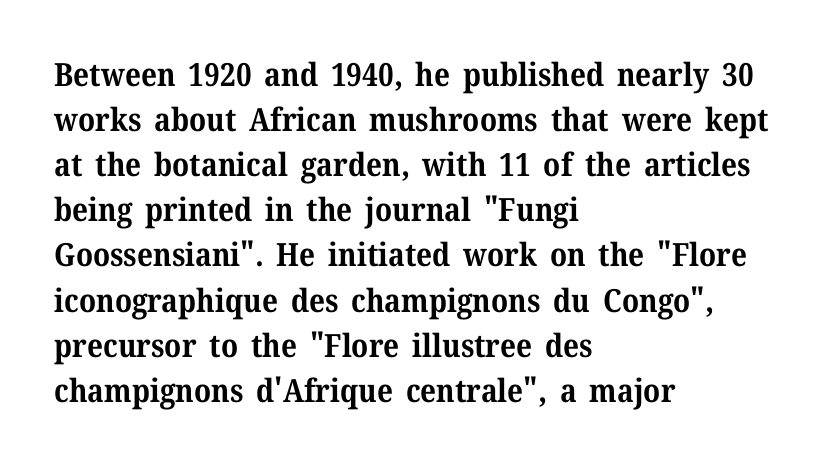
Q: Is the text bold? A: Yes.
Q: Is the text italic (slanted)? A: No, it is upright.
Q: Is the typeface a serif or a sans-serif typeface? A: Serif.
Q: Is the text underlined? A: No.
Q: How is the paragraph aligned? A: Left-aligned.
Q: Is the spacing between letters normal or unusually wide? A: Normal.
Q: Is the spacing between lines tight, normal or loose? A: Normal.
Q: Width (condensed, normal, or wide)? A: Normal.
Q: Stroke contrast? A: Medium.
Q: x-height? A: Medium.
Q: Monospaced? A: No.
